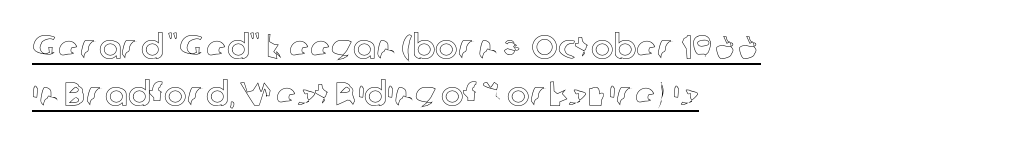
The image shows 34 px text type, upright; set left-aligned, normal line spacing (1.38x), normal letter spacing, underlined; a medium x-height.
